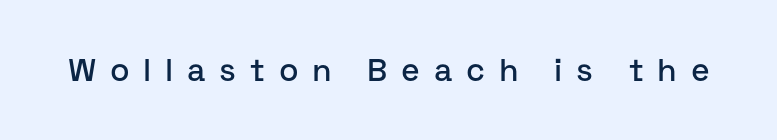
{"serif": "no", "italic": "no", "width": "normal", "stroke_contrast": "low", "x_height": "medium", "monospaced": "no", "underline": "no", "letter_spacing": "wide", "letter_spacing_em": 0.43, "glyph_px": 32}
